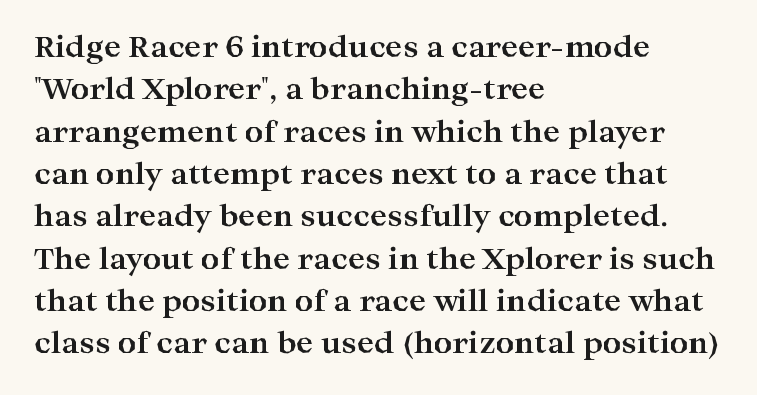
Caption: multi-line text, flush left, ragged right. Every letter is thick-stroked: bold, no question. Normally led — the rows are evenly, conventionally spaced. Honestly, there is no underline to notice here at all.
